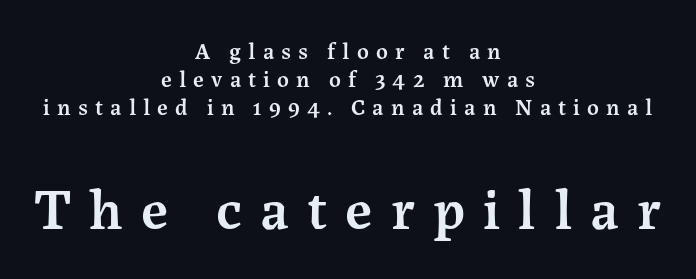
The image shows 58 px semibold serif type, upright; set centered, line spacing 1.21x, unusually wide letter spacing (+0.31 em), not underlined; the second (bottom) block is 2.52x larger; medium stroke contrast and a medium x-height.
